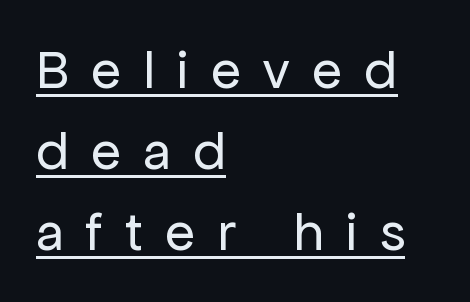
{"serif": "no", "italic": "no", "bold": "no", "weight": "regular", "width": "normal", "stroke_contrast": "low", "x_height": "medium", "monospaced": "no", "underline": "yes", "align": "left", "line_spacing": "normal", "line_spacing_ratio": 1.47, "letter_spacing": "wide", "letter_spacing_em": 0.41, "glyph_px": 55}
